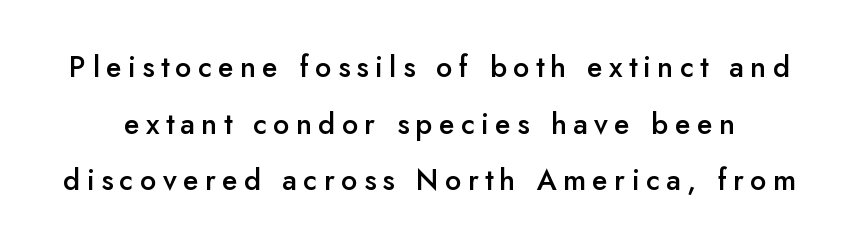
{"serif": "no", "italic": "no", "bold": "semi", "weight": "semibold", "width": "normal", "stroke_contrast": "low", "x_height": "small", "monospaced": "no", "underline": "no", "line_spacing": "loose", "line_spacing_ratio": 1.95, "letter_spacing": "wide", "letter_spacing_em": 0.22, "glyph_px": 29}
